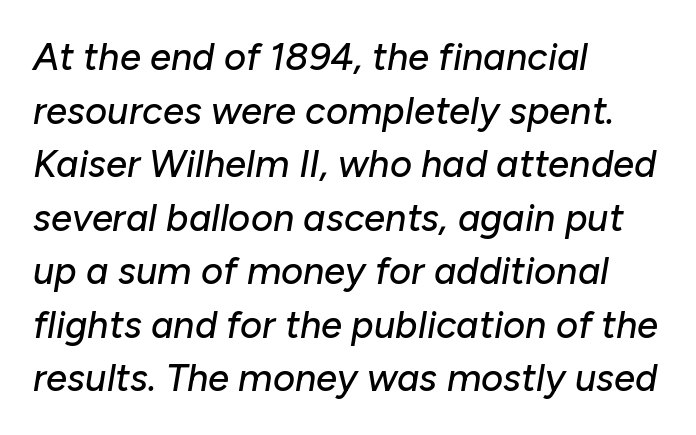
Between one letter and the next there's only the usual sliver of space. The specimen reads as italic at a glance. Teacher's note: observe the even left margin — that is flush-left alignment. Only glyphs here, with clear space below each row. Reading down the column, the eye jumps a familiar distance to each next line.
